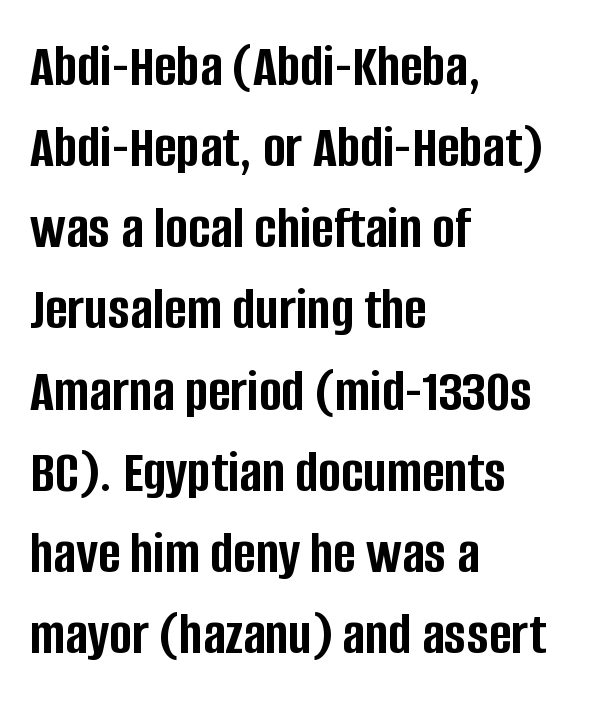
Q: Is the text bold? A: Yes.
Q: Is the text italic (slanted)? A: No, it is upright.
Q: Is the typeface a serif or a sans-serif typeface? A: Sans-serif.
Q: Is the text underlined? A: No.
Q: How is the paragraph aligned? A: Left-aligned.
Q: Is the spacing between letters normal or unusually wide? A: Normal.
Q: Is the spacing between lines tight, normal or loose? A: Normal.
Q: Width (condensed, normal, or wide)? A: Condensed.
Q: Stroke contrast? A: Low.
Q: x-height? A: Large.
Q: Monospaced? A: No.
